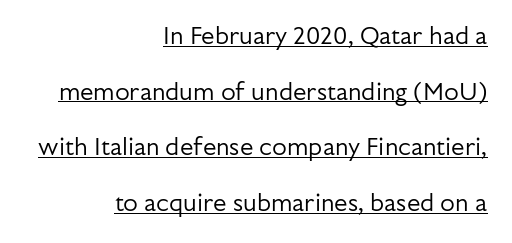
These lines stack with their right ends in a neat column. The specimen reads as upright at a glance. The words here are underlined. This reads as an unemphasized weight, regular at the heaviest.
